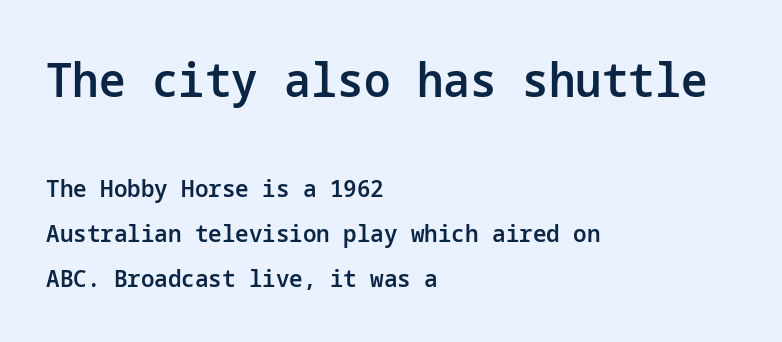
Does the copy run flush right? No — it runs flush left. Honestly, the letter spacing is just normal — you wouldn't notice it. A typesetter would label this face a sans. Style check: upright. Which chunk is bigger? The first one — the top block dwarfs the bottom.
